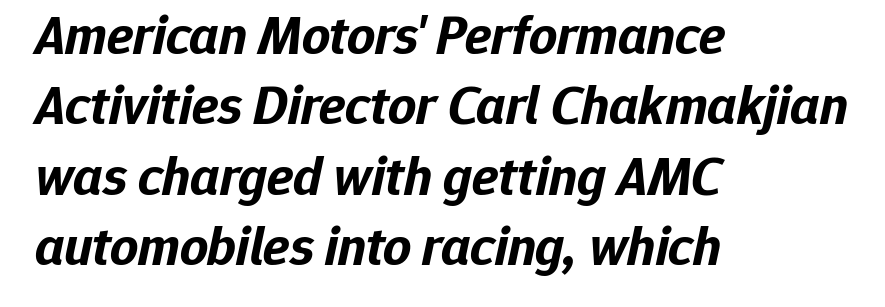
{"italic": "yes", "lean": "right", "slant_degrees": 12, "bold": "yes", "weight": "bold", "width": "normal", "stroke_contrast": "low", "x_height": "medium", "monospaced": "no", "underline": "no", "align": "left", "line_spacing": "normal", "line_spacing_ratio": 1.28, "letter_spacing": "normal", "letter_spacing_em": 0.0, "glyph_px": 55}
